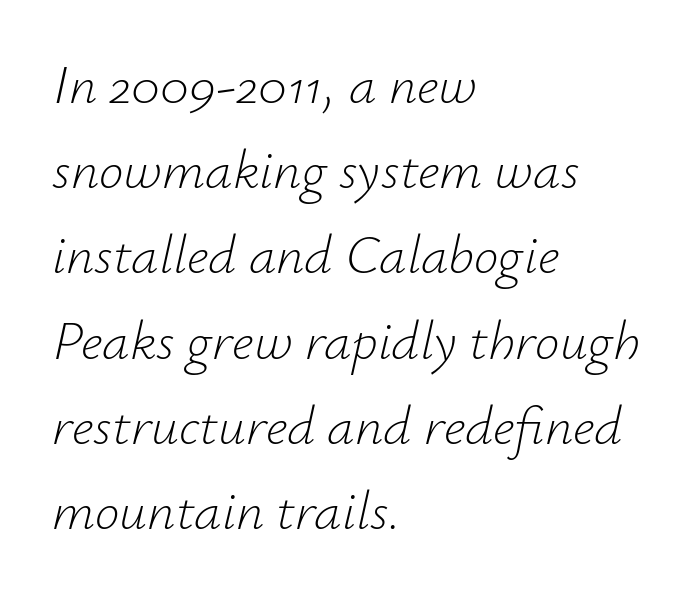
{"italic": "yes", "lean": "right", "slant_degrees": 12, "bold": "no", "weight": "light", "width": "normal", "stroke_contrast": "low", "x_height": "small", "monospaced": "no", "underline": "no", "align": "left", "line_spacing": "normal", "line_spacing_ratio": 1.55, "letter_spacing": "normal", "letter_spacing_em": 0.0, "glyph_px": 55}
